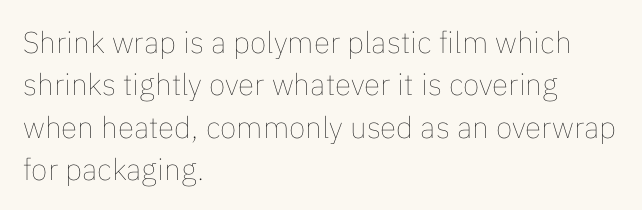
{"italic": "no", "bold": "no", "weight": "thin", "width": "normal", "stroke_contrast": "low", "x_height": "medium", "monospaced": "no", "underline": "no", "align": "left", "line_spacing": "normal", "line_spacing_ratio": 1.41, "letter_spacing": "normal", "letter_spacing_em": 0.0, "glyph_px": 30}
